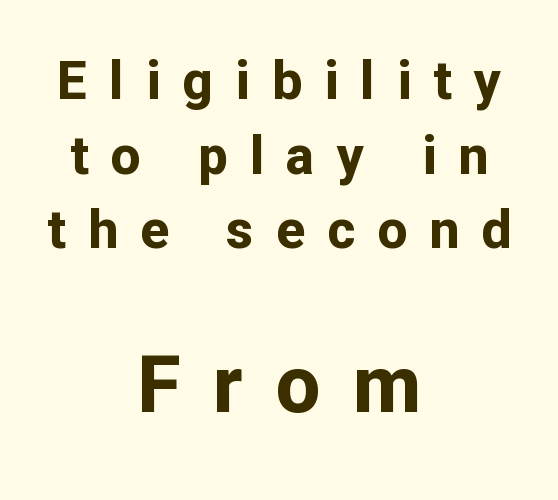
Decoration check: the copy has no underline. The letters carry no serifs — their stems end cleanly without finishing strokes. Words appear elongated and porous because spacing is wide. Every letter is thick-stroked: bold, no question.
